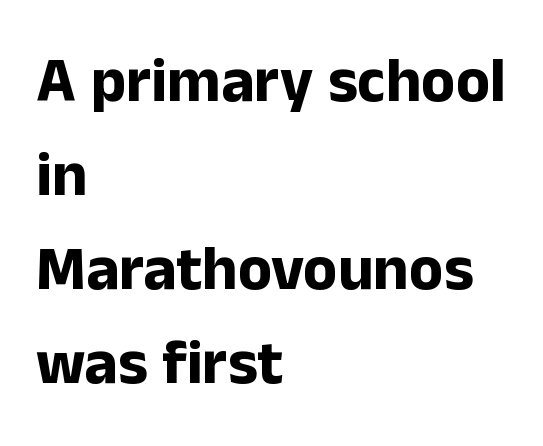
{"serif": "no", "italic": "no", "bold": "yes", "weight": "bold", "width": "normal", "stroke_contrast": "low", "x_height": "medium", "monospaced": "no", "underline": "no", "align": "left", "line_spacing": "normal", "line_spacing_ratio": 1.49, "letter_spacing": "normal", "letter_spacing_em": 0.0, "glyph_px": 63}
